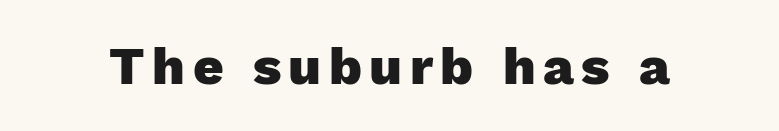
Q: Is the text bold? A: Yes.
Q: Is the text italic (slanted)? A: No, it is upright.
Q: Is the typeface a serif or a sans-serif typeface? A: Sans-serif.
Q: Is the text underlined? A: No.
Q: Width (condensed, normal, or wide)? A: Normal.
Q: Stroke contrast? A: Low.
Q: x-height? A: Medium.
Q: Monospaced? A: No.
